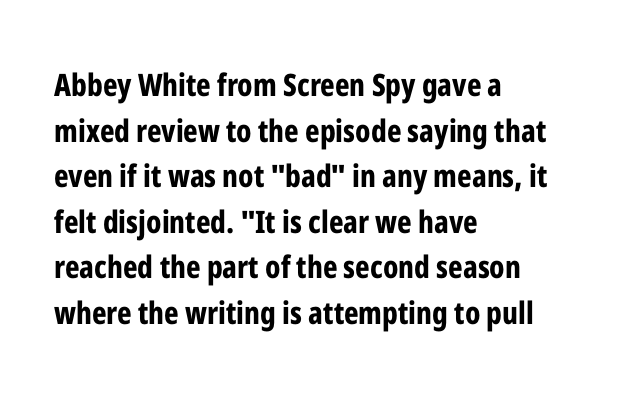
{"serif": "no", "italic": "no", "bold": "yes", "weight": "bold", "width": "condensed", "stroke_contrast": "low", "x_height": "medium", "monospaced": "no", "underline": "no", "align": "left", "line_spacing": "normal", "line_spacing_ratio": 1.47, "letter_spacing": "normal", "letter_spacing_em": 0.0, "glyph_px": 31}
